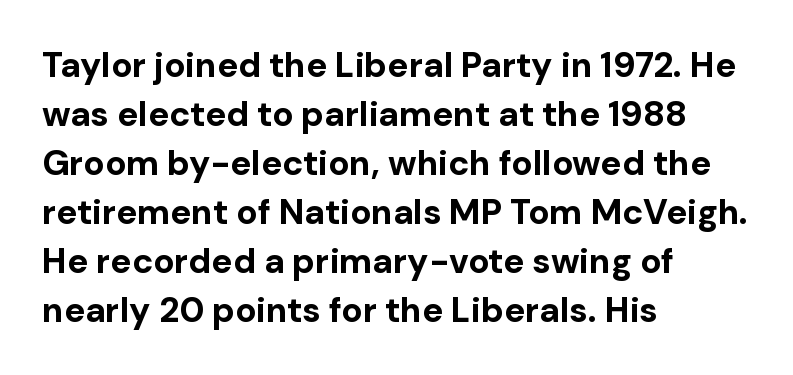
{"serif": "no", "italic": "no", "bold": "yes", "weight": "bold", "width": "normal", "stroke_contrast": "low", "x_height": "medium", "monospaced": "no", "underline": "no", "align": "left", "line_spacing": "normal", "line_spacing_ratio": 1.4, "letter_spacing": "normal", "letter_spacing_em": 0.0, "glyph_px": 35}
